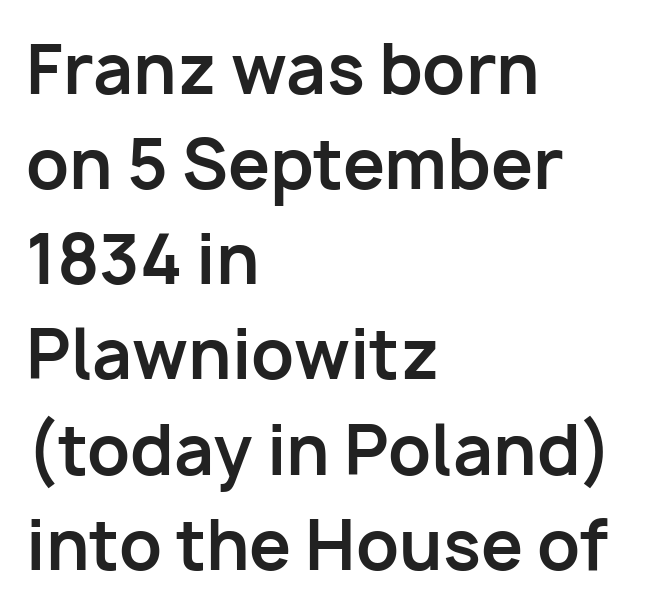
{"serif": "no", "italic": "no", "bold": "yes", "weight": "bold", "width": "normal", "stroke_contrast": "low", "x_height": "medium", "monospaced": "no", "underline": "no", "align": "left", "line_spacing": "normal", "line_spacing_ratio": 1.42, "letter_spacing": "normal", "letter_spacing_em": 0.0, "glyph_px": 67}
